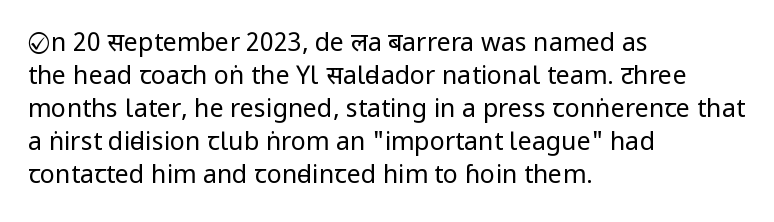
{"italic": "no", "bold": "no", "underline": "no", "align": "left", "line_spacing": "normal", "line_spacing_ratio": 1.32, "letter_spacing": "normal", "letter_spacing_em": 0.0, "glyph_px": 25}
